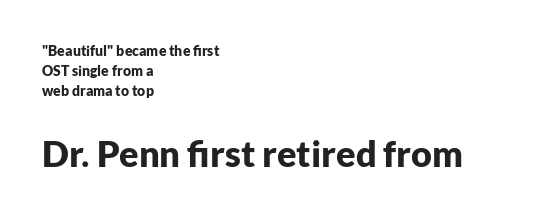
{"serif": "no", "italic": "no", "bold": "yes", "weight": "bold", "width": "normal", "stroke_contrast": "low", "x_height": "medium", "monospaced": "no", "underline": "no", "align": "left", "line_spacing": "normal", "line_spacing_ratio": 1.44, "letter_spacing": "normal", "letter_spacing_em": 0.0, "larger_block": "second", "size_ratio": 2.57, "glyph_px": 36}
